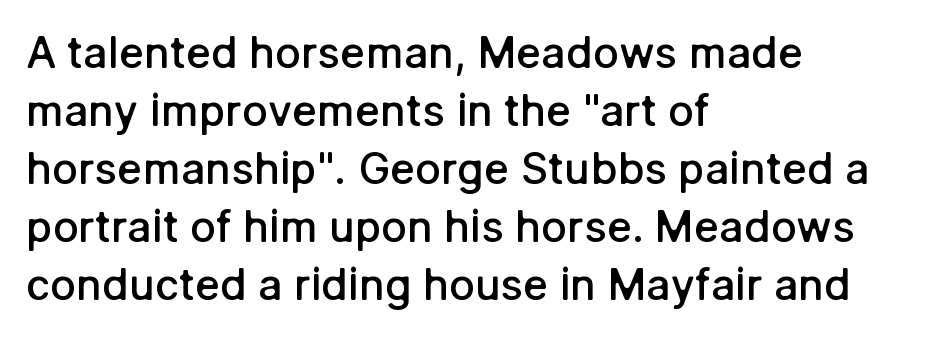
Vertically, the passage feels balanced, rows spaced as you'd expect. What weight is shown? A semibold, between regular and bold. Style check: upright. Every row of glyphs begins at an identical x-position on the left. Think of a printed novel: that variable character pitch is what you see here. There is no visible air inserted between adjacent glyphs.
